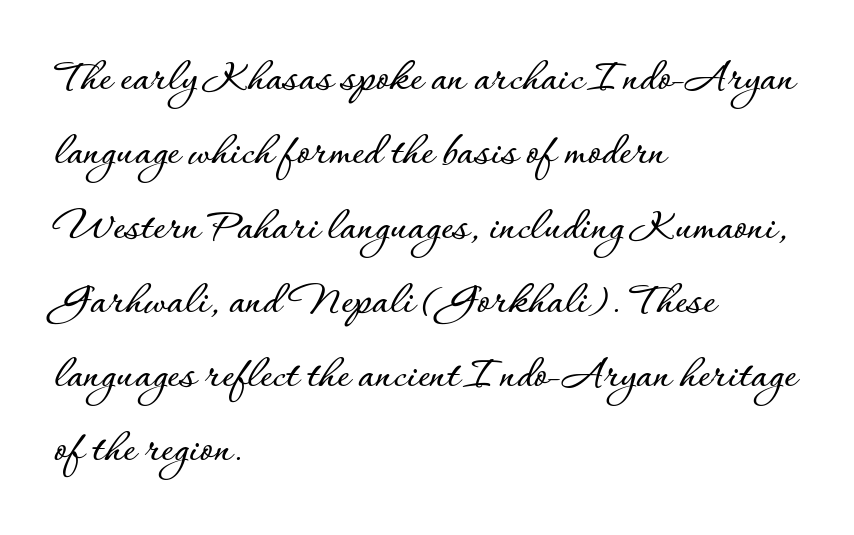
The image shows 47 px text type; set left-aligned, normal line spacing (1.58x), normal letter spacing, not underlined; low stroke contrast and a small x-height.
